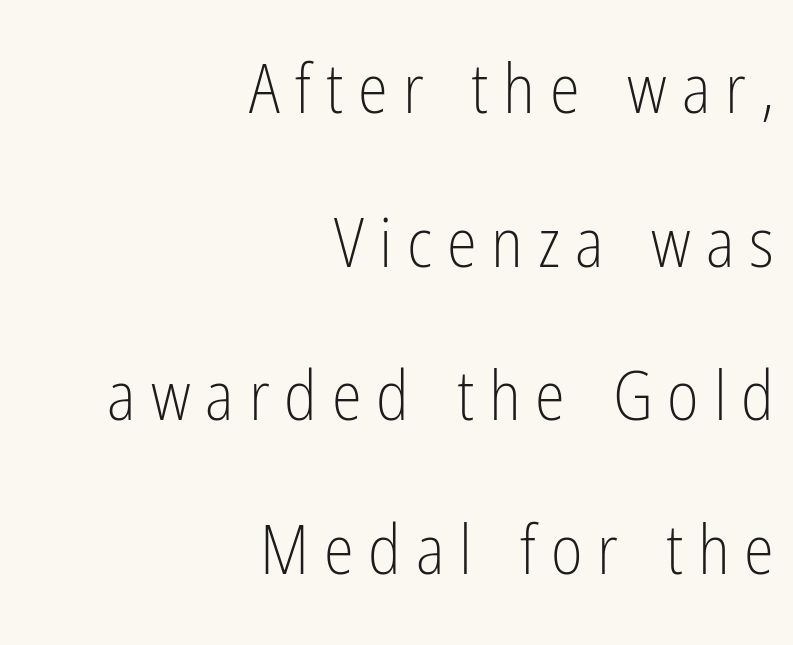
Q: Is the text bold? A: No.
Q: Is the text italic (slanted)? A: No, it is upright.
Q: Is the typeface a serif or a sans-serif typeface? A: Sans-serif.
Q: Is the text underlined? A: No.
Q: How is the paragraph aligned? A: Right-aligned.
Q: Is the spacing between letters normal or unusually wide? A: Unusually wide.
Q: Is the spacing between lines tight, normal or loose? A: Loose.
Q: Width (condensed, normal, or wide)? A: Condensed.
Q: Stroke contrast? A: Low.
Q: x-height? A: Medium.
Q: Monospaced? A: No.
